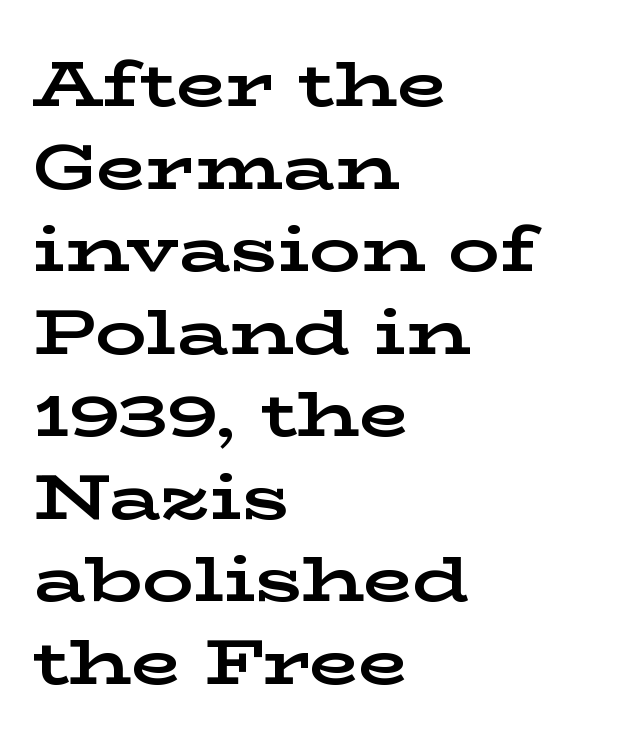
{"serif": "yes", "italic": "no", "bold": "yes", "weight": "bold", "width": "wide", "stroke_contrast": "low", "x_height": "medium", "monospaced": "no", "underline": "no", "align": "left", "line_spacing": "normal", "line_spacing_ratio": 1.29, "letter_spacing": "normal", "letter_spacing_em": 0.0, "glyph_px": 64}
